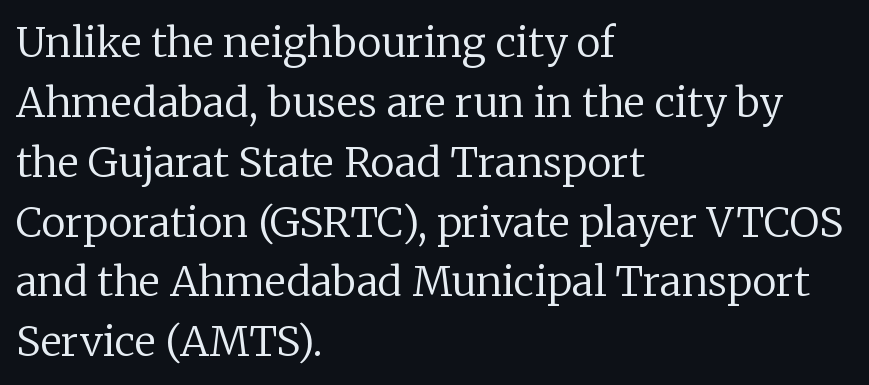
The image shows 41 px regular-weight serif type, upright; set left-aligned, normal line spacing (1.46x), normal letter spacing, not underlined; low stroke contrast and a medium x-height.
